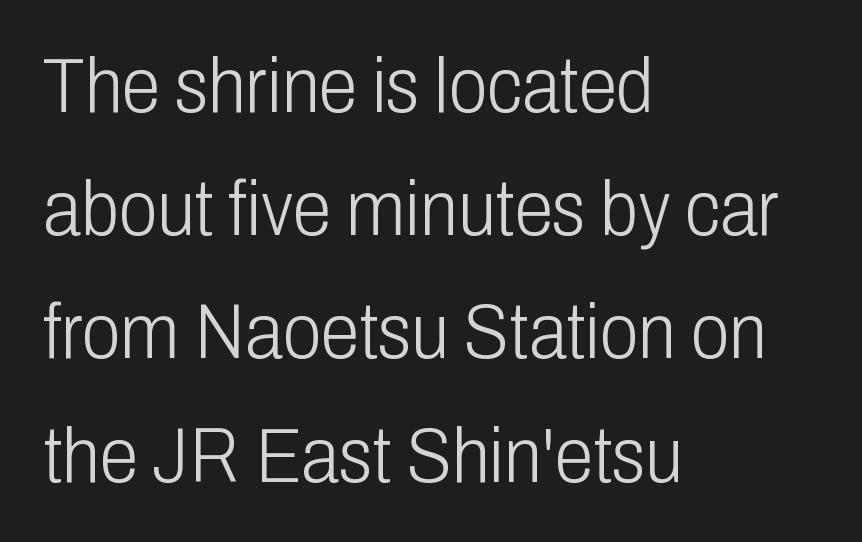
The image shows 78 px light, condensed sans-serif type, upright; set left-aligned, normal line spacing (1.58x), normal letter spacing, not underlined; low stroke contrast and a medium x-height.
